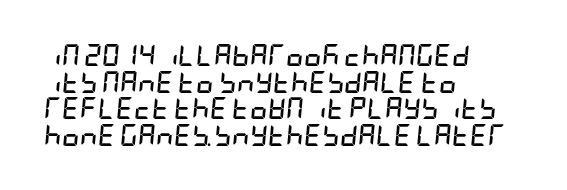
Q: Is the text bold? A: Yes.
Q: Is the text italic (slanted)? A: Yes, it leans right by about 5 degrees.
Q: Is the text underlined? A: No.
Q: How is the paragraph aligned? A: Left-aligned.
Q: Is the spacing between letters normal or unusually wide? A: Normal.
